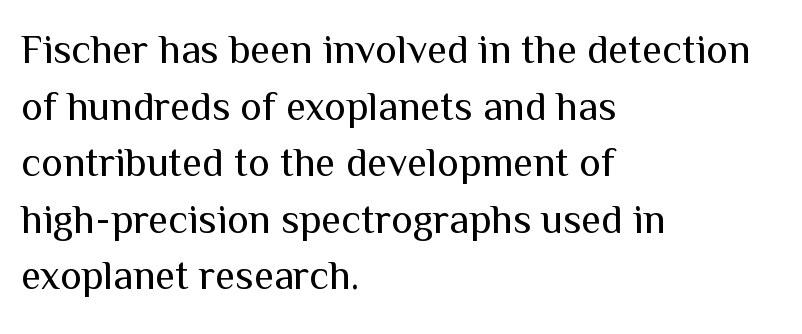
Line starts are locked; line ends wander. The strip under each line holds only bare page. Nothing sits at the stroke ends, so this counts as sans-serif. The line texture is even and compact thanks to regular tracking.
